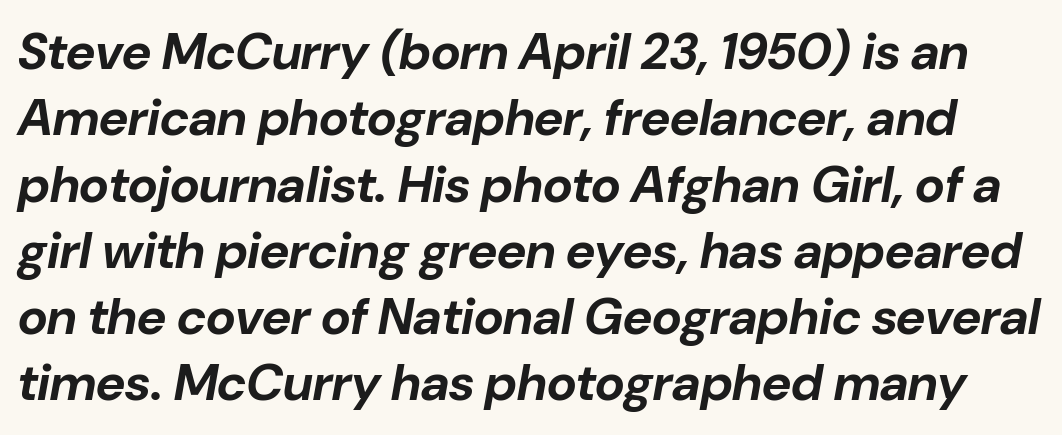
You could not count columns in this text — the font is proportionally spaced. Whoever set this chose a conventional vertical rhythm. The characters look thick and weighty, a clear bold. Bare-footed words on every line. The font's italic variant was chosen for this text. The letters sit at their default tracking, neither squeezed nor spread.
